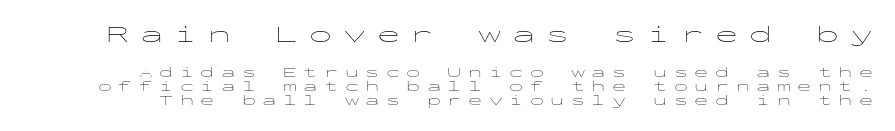
Rows of type sit shoulder to shoulder in the vertical direction. Characters follow at a spacing far wider than the type designer built in. The rendering shrinks the type as you move from the upper chunk to the lower. Rule under the text: the space is simply empty. Stroke thickness stays within the range of a standard reading face or lighter. In terms of posture, this sample is upright.
